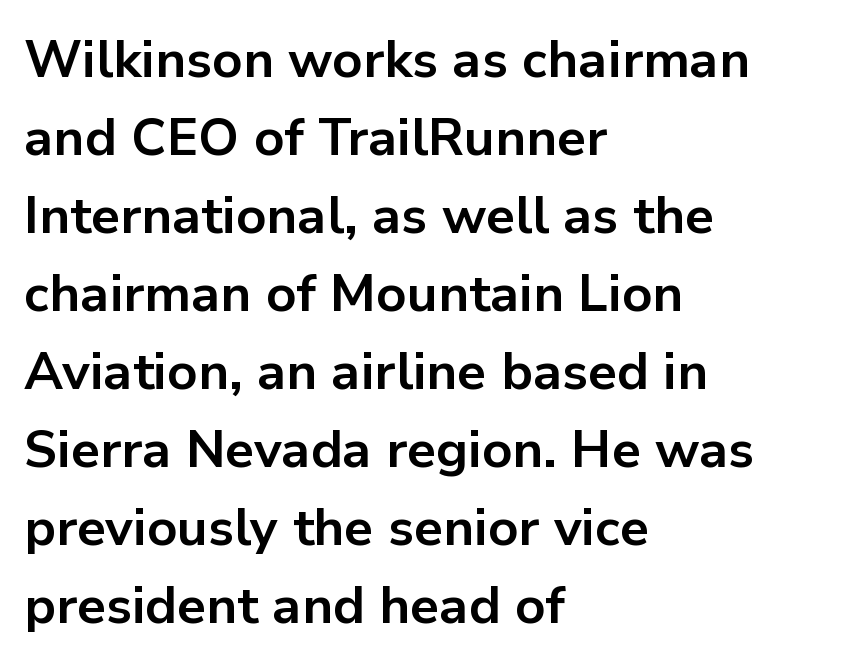
The image shows 52 px bold sans-serif type, upright; set left-aligned, normal line spacing (1.5x), normal letter spacing, not underlined; low stroke contrast and a medium x-height.
